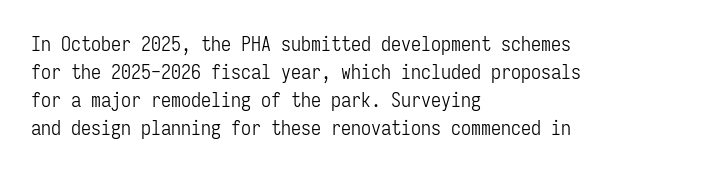
A roman cut, with each character standing at attention. Compared with a centered layout, this one pins lines to the left instead. Evenly set lines give the paragraph a standard silhouette. Heft: none added — not bold. The baseline area is clear.
